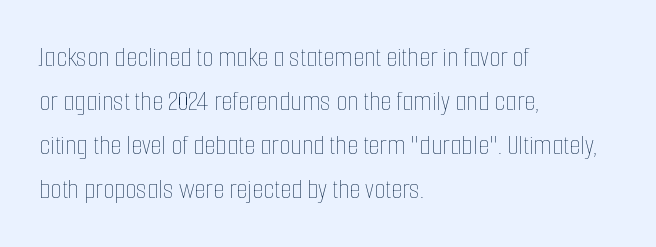
Q: Is the text bold? A: No.
Q: Is the text italic (slanted)? A: No, it is upright.
Q: Is the text underlined? A: No.
Q: How is the paragraph aligned? A: Left-aligned.
Q: Is the spacing between letters normal or unusually wide? A: Normal.
Q: Is the spacing between lines tight, normal or loose? A: Normal.
Q: Width (condensed, normal, or wide)? A: Condensed.
Q: Stroke contrast? A: Low.
Q: x-height? A: Medium.
Q: Monospaced? A: No.
